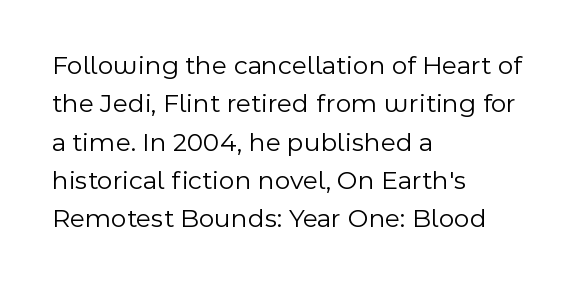
Every row of glyphs begins at an identical x-position on the left. A roman cut, with each character standing at attention. Does the leading feel generous? No, just average. The tracking reads as untouched default to a designer's eye.
